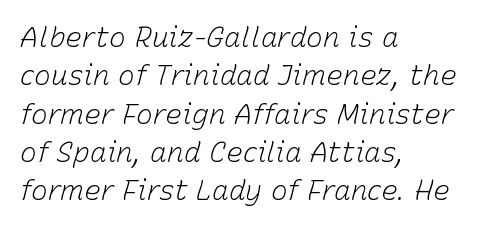
Q: Is the text bold? A: No.
Q: Is the text italic (slanted)? A: Yes, it leans right by about 15 degrees.
Q: Is the text underlined? A: No.
Q: How is the paragraph aligned? A: Left-aligned.
Q: Is the spacing between letters normal or unusually wide? A: Normal.
Q: Is the spacing between lines tight, normal or loose? A: Normal.
Q: Width (condensed, normal, or wide)? A: Normal.
Q: Stroke contrast? A: Low.
Q: x-height? A: Medium.
Q: Monospaced? A: No.
